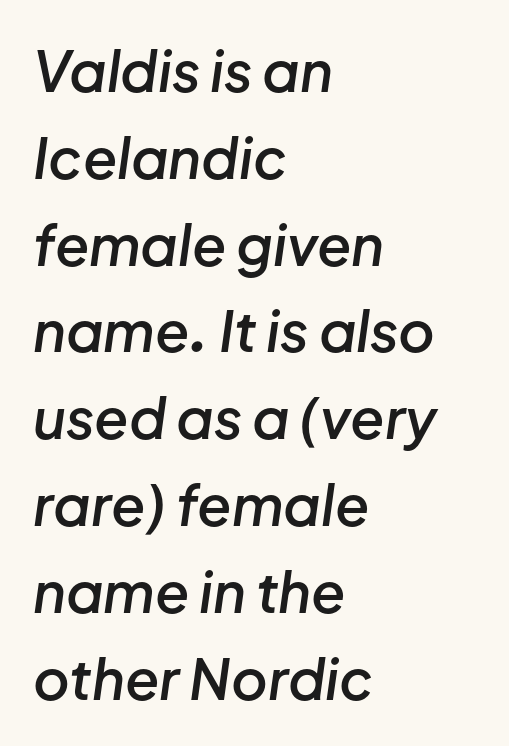
Notice how descenders clear the ascenders below comfortably — that's standard leading. The letterforms sit shoulder to shoulder at normal distance. Rule under the text: the space is simply empty. Notice how the stems are inclined rather than vertical — that's the hallmark of italics. Moderately thickened strokes mark this as semibold type.
